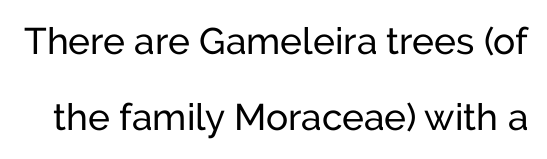
{"serif": "no", "italic": "no", "width": "normal", "stroke_contrast": "low", "x_height": "medium", "monospaced": "no", "underline": "no", "line_spacing": "loose", "line_spacing_ratio": 2.06, "letter_spacing": "normal", "letter_spacing_em": 0.0, "glyph_px": 37}
